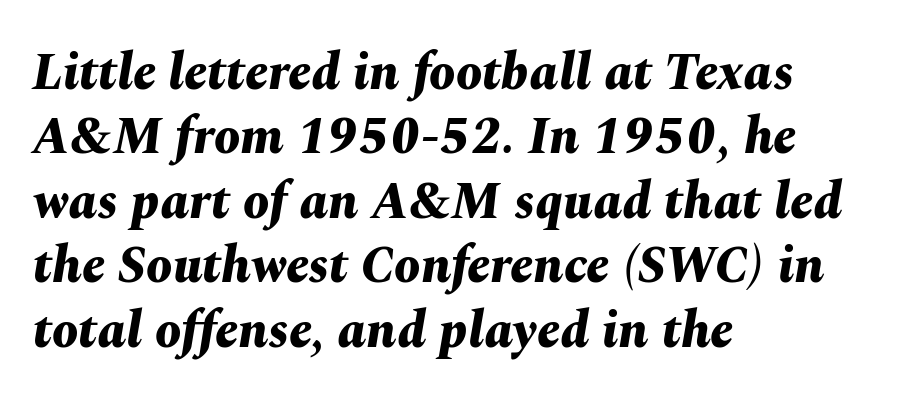
Q: Is the text bold? A: Yes.
Q: Is the text italic (slanted)? A: Yes, it leans right by about 10 degrees.
Q: Is the text underlined? A: No.
Q: How is the paragraph aligned? A: Left-aligned.
Q: Is the spacing between letters normal or unusually wide? A: Normal.
Q: Width (condensed, normal, or wide)? A: Normal.
Q: Stroke contrast? A: Medium.
Q: x-height? A: Medium.
Q: Monospaced? A: No.
